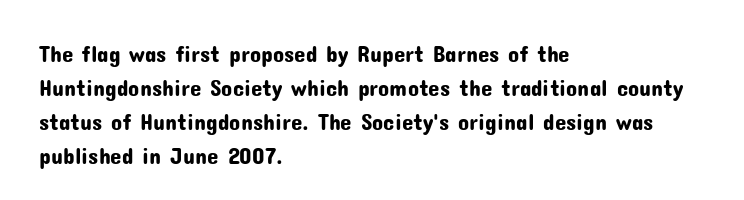
Q: Is the text italic (slanted)? A: No, it is upright.
Q: Is the text underlined? A: No.
Q: How is the paragraph aligned? A: Left-aligned.
Q: Is the spacing between letters normal or unusually wide? A: Normal.
Q: Is the spacing between lines tight, normal or loose? A: Normal.
